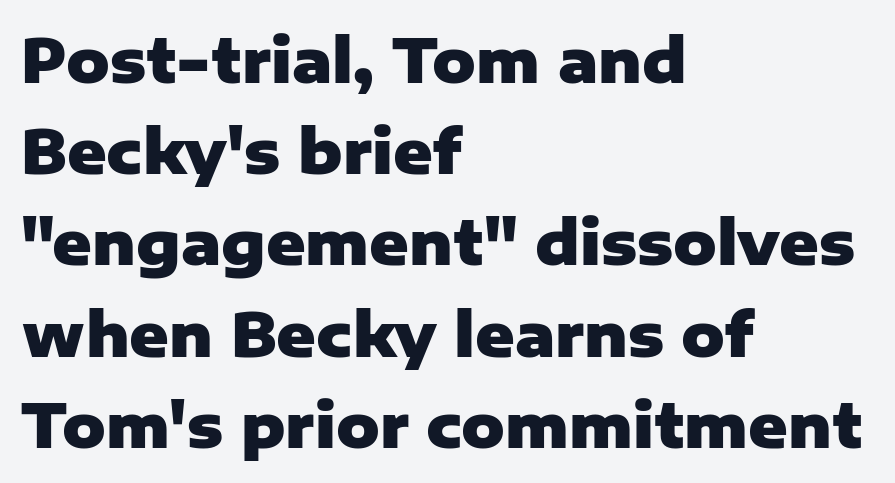
Q: Is the text bold? A: Yes.
Q: Is the text italic (slanted)? A: No, it is upright.
Q: Is the typeface a serif or a sans-serif typeface? A: Sans-serif.
Q: Is the text underlined? A: No.
Q: How is the paragraph aligned? A: Left-aligned.
Q: Is the spacing between letters normal or unusually wide? A: Normal.
Q: Is the spacing between lines tight, normal or loose? A: Normal.
Q: Width (condensed, normal, or wide)? A: Normal.
Q: Stroke contrast? A: Low.
Q: x-height? A: Medium.
Q: Monospaced? A: No.
